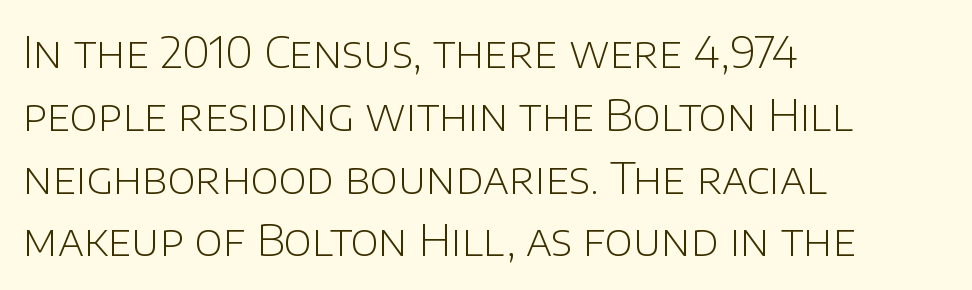
{"serif": "no", "italic": "no", "bold": "no", "weight": "light", "width": "normal", "stroke_contrast": "low", "x_height": "large", "monospaced": "no", "underline": "no", "align": "left", "line_spacing": "normal", "line_spacing_ratio": 1.46, "letter_spacing": "normal", "letter_spacing_em": 0.0, "glyph_px": 43}
